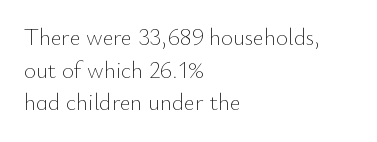
Q: Is the text bold? A: No.
Q: Is the text italic (slanted)? A: No, it is upright.
Q: Is the text underlined? A: No.
Q: How is the paragraph aligned? A: Left-aligned.
Q: Is the spacing between letters normal or unusually wide? A: Normal.
Q: Is the spacing between lines tight, normal or loose? A: Normal.
